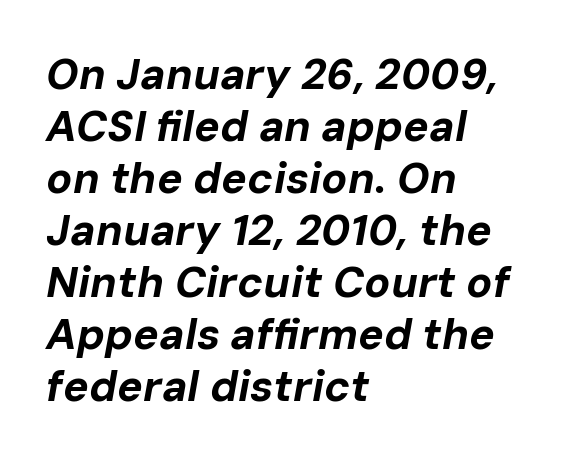
Q: Is the text bold? A: Yes.
Q: Is the text italic (slanted)? A: Yes, it leans right by about 10 degrees.
Q: Is the text underlined? A: No.
Q: How is the paragraph aligned? A: Left-aligned.
Q: Is the spacing between letters normal or unusually wide? A: Normal.
Q: Width (condensed, normal, or wide)? A: Normal.
Q: Stroke contrast? A: Low.
Q: x-height? A: Medium.
Q: Monospaced? A: No.
